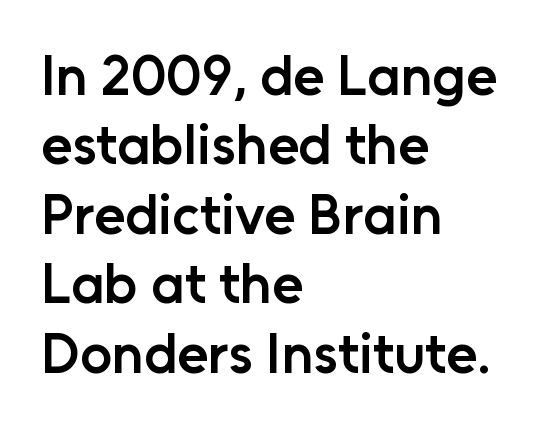
Typesetter's note: demi weight, one step under bold. A classic flush-left, rag-right setting is used for this passage. The specimen omits any rule beneath the text block's lines. Check where the strokes stop: nothing finishes them off — pure sans.
